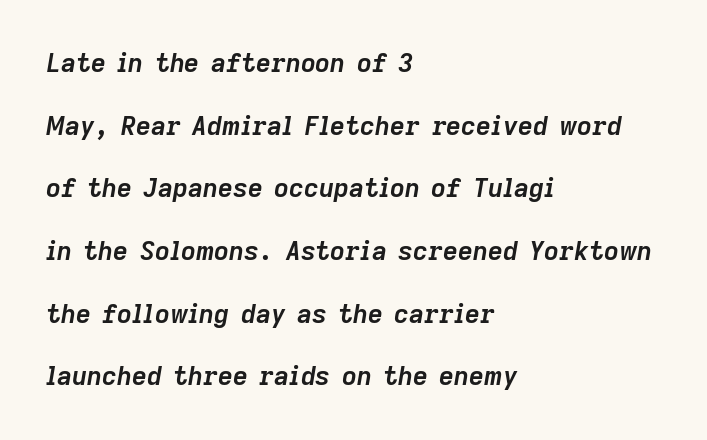
This sample uses an oblique cut, with every glyph tilted off the vertical. Only glyphs here, with clear space below each row. Compared with typical body copy, the letter spacing here is the same. This is heavy type, rendered in bold. Which margin do the lines hug? The left one — the right edge is uneven. One glance says open: line gaps are wider than usual.
